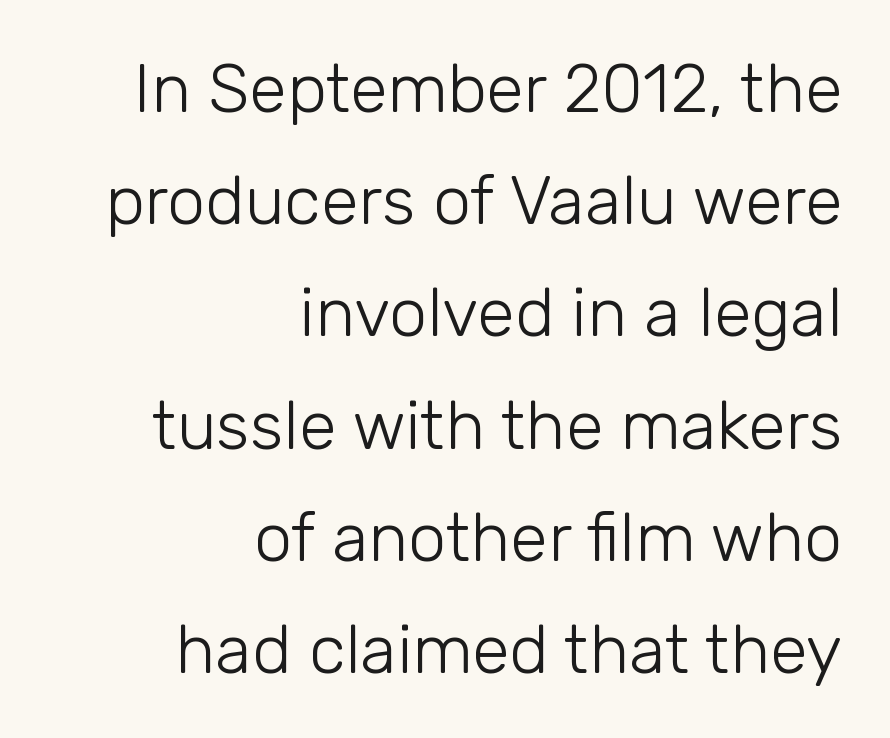
{"serif": "no", "italic": "no", "bold": "no", "weight": "light", "width": "normal", "stroke_contrast": "low", "x_height": "medium", "monospaced": "no", "underline": "no", "align": "right", "line_spacing": "normal", "line_spacing_ratio": 1.65, "letter_spacing": "normal", "letter_spacing_em": 0.0, "glyph_px": 68}
